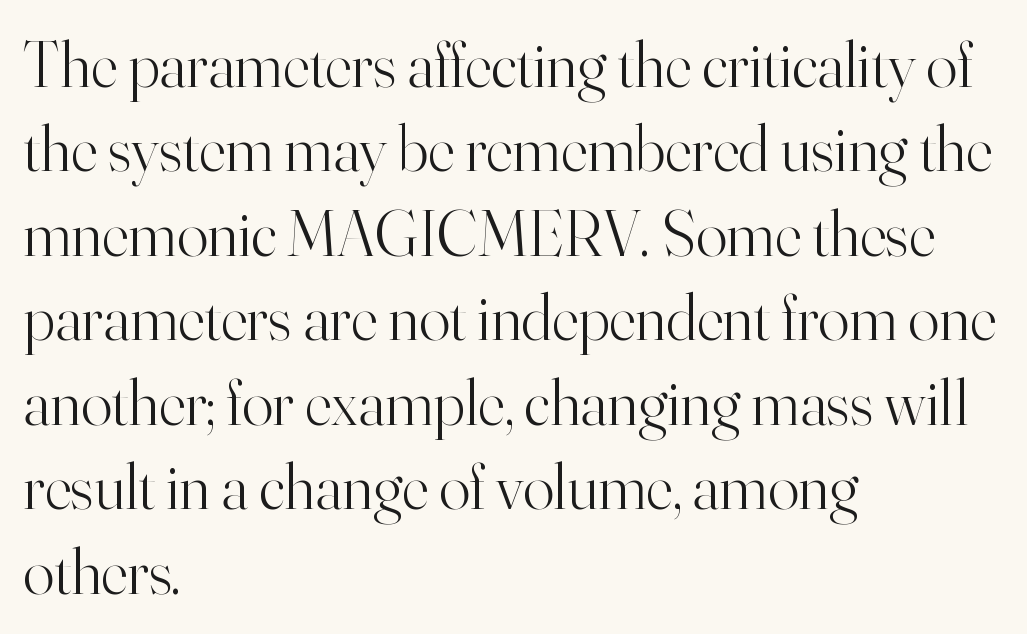
Reading down the column, the eye jumps a familiar distance to each next line. The line texture is even and compact thanks to regular tracking. The characters are drawn with everyday or finer stroke widths. One-word summary of the alignment: left. The passage shown is typeset with a serif family.
